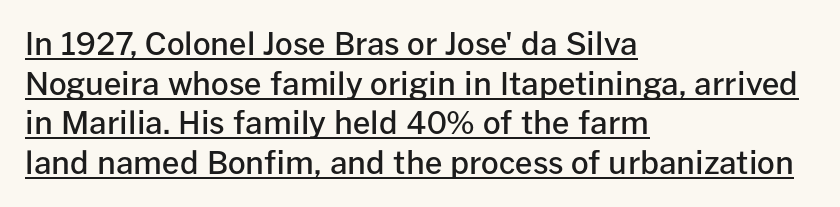
Q: Is the text bold? A: Semi-bold.
Q: Is the text italic (slanted)? A: No, it is upright.
Q: Is the typeface a serif or a sans-serif typeface? A: Sans-serif.
Q: Is the text underlined? A: Yes.
Q: How is the paragraph aligned? A: Left-aligned.
Q: Is the spacing between letters normal or unusually wide? A: Normal.
Q: Is the spacing between lines tight, normal or loose? A: Normal.
Q: Width (condensed, normal, or wide)? A: Normal.
Q: Stroke contrast? A: Low.
Q: x-height? A: Medium.
Q: Monospaced? A: No.
